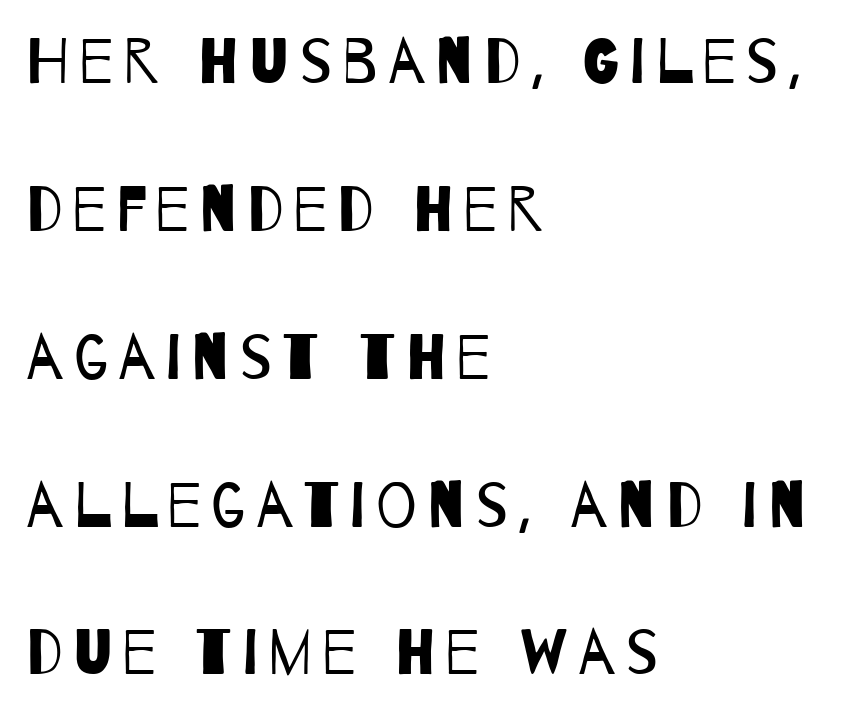
{"serif": "no", "bold": "no", "weight": "regular", "width": "condensed", "stroke_contrast": "low", "x_height": "large", "monospaced": "no", "underline": "no", "align": "left", "line_spacing": "loose", "line_spacing_ratio": 2.31, "glyph_px": 64}
